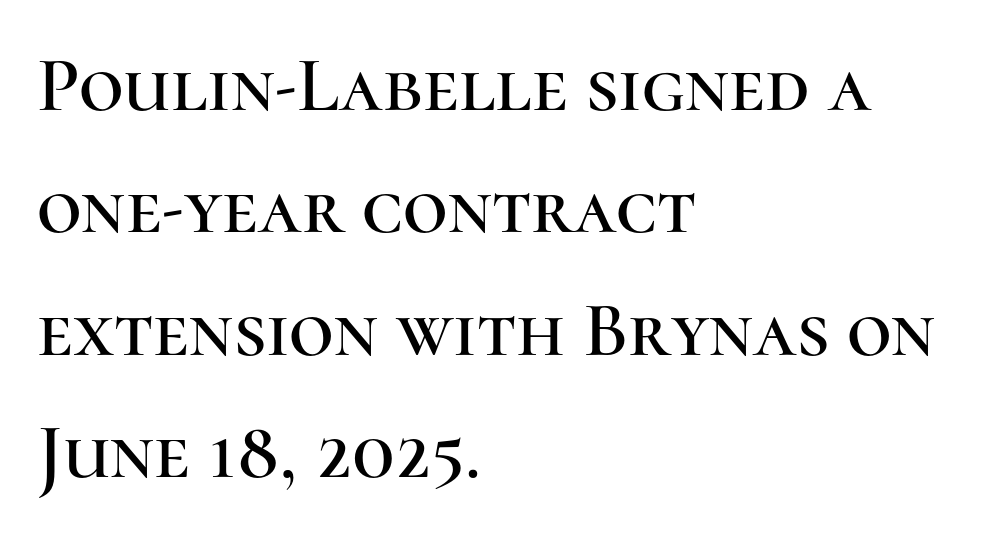
Think of a printed novel: that variable character pitch is what you see here. The space beneath each line is pristine and unruled. I'd call this a serif setting — the letters wear small feet. Look at the tracking — it's just the regular setting, nothing added. Designer's note — italics off, roman on. Caption: multi-line text, flush left, ragged right.
